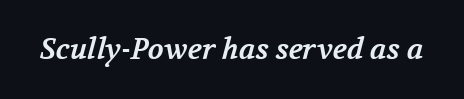
Q: Is the text bold? A: Yes.
Q: Is the typeface a serif or a sans-serif typeface? A: Serif.
Q: Is the text underlined? A: No.
Q: Is the spacing between letters normal or unusually wide? A: Normal.
Q: Width (condensed, normal, or wide)? A: Normal.
Q: Stroke contrast? A: Medium.
Q: x-height? A: Medium.
Q: Monospaced? A: No.
